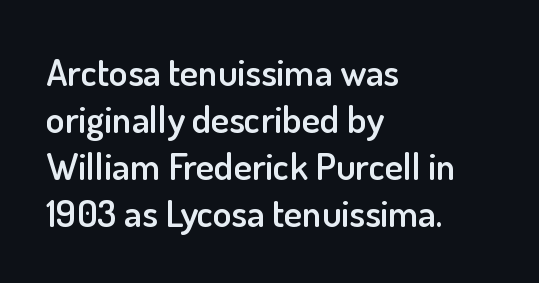
Q: Is the text bold? A: Semi-bold.
Q: Is the text italic (slanted)? A: No, it is upright.
Q: Is the typeface a serif or a sans-serif typeface? A: Sans-serif.
Q: Is the text underlined? A: No.
Q: How is the paragraph aligned? A: Left-aligned.
Q: Is the spacing between letters normal or unusually wide? A: Normal.
Q: Width (condensed, normal, or wide)? A: Normal.
Q: Stroke contrast? A: Low.
Q: x-height? A: Small.
Q: Monospaced? A: No.
